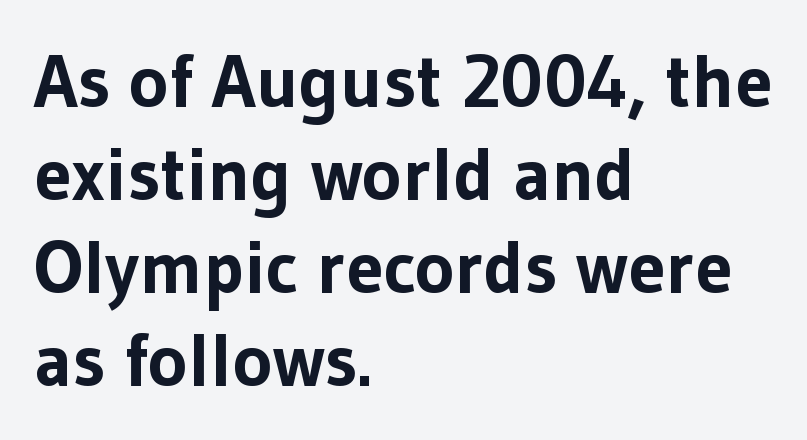
Q: Is the text bold? A: Yes.
Q: Is the text italic (slanted)? A: No, it is upright.
Q: Is the typeface a serif or a sans-serif typeface? A: Sans-serif.
Q: Is the text underlined? A: No.
Q: How is the paragraph aligned? A: Left-aligned.
Q: Is the spacing between letters normal or unusually wide? A: Normal.
Q: Width (condensed, normal, or wide)? A: Normal.
Q: Stroke contrast? A: Low.
Q: x-height? A: Medium.
Q: Monospaced? A: No.
